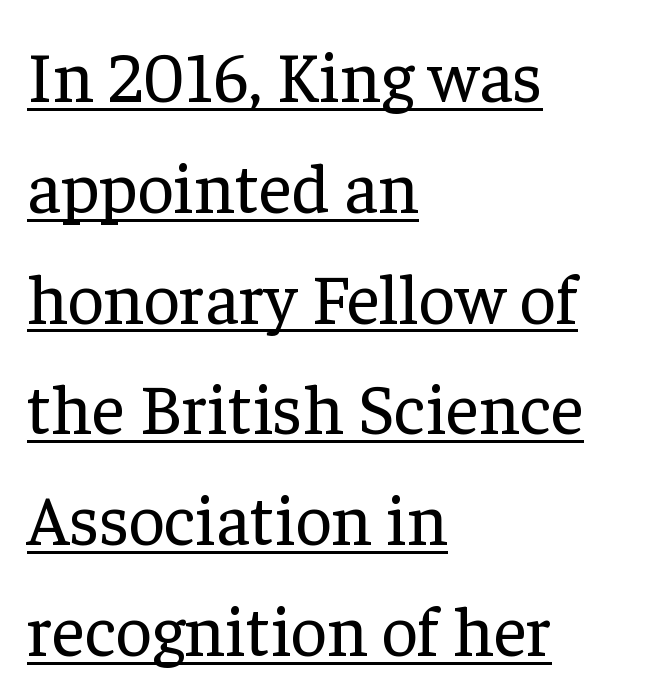
{"serif": "yes", "italic": "no", "bold": "no", "weight": "regular", "width": "normal", "stroke_contrast": "low", "x_height": "medium", "monospaced": "no", "underline": "yes", "align": "left", "line_spacing": "normal", "line_spacing_ratio": 1.56, "letter_spacing": "normal", "letter_spacing_em": 0.0, "glyph_px": 71}
